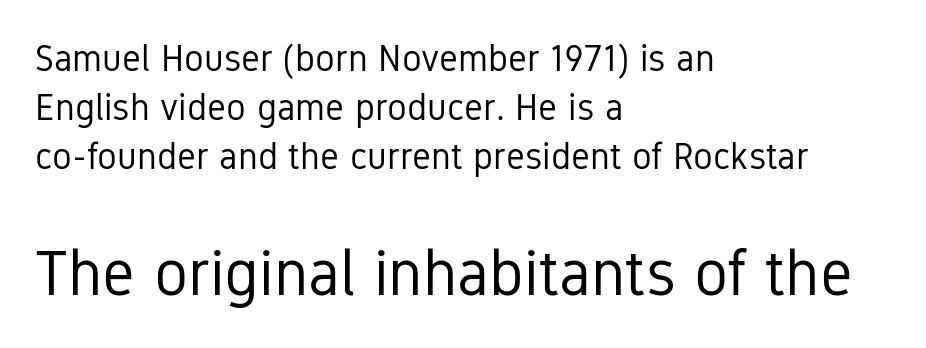
Q: Is the text bold? A: No.
Q: Is the text italic (slanted)? A: No, it is upright.
Q: Is the typeface a serif or a sans-serif typeface? A: Sans-serif.
Q: Is the text underlined? A: No.
Q: How is the paragraph aligned? A: Left-aligned.
Q: Is the spacing between letters normal or unusually wide? A: Normal.
Q: Is the spacing between lines tight, normal or loose? A: Normal.
Q: Which block of text is set in a larger size, the first (top) or the second (bottom)? A: The second (bottom) one.
Q: Width (condensed, normal, or wide)? A: Condensed.
Q: Stroke contrast? A: Low.
Q: x-height? A: Medium.
Q: Monospaced? A: No.
